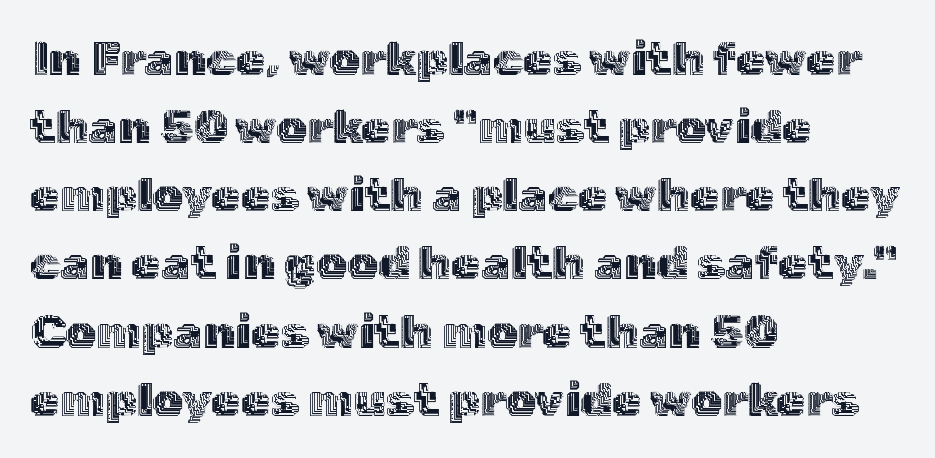
{"italic": "no", "width": "normal", "x_height": "medium", "monospaced": "no", "underline": "no", "align": "left", "line_spacing": "normal", "line_spacing_ratio": 1.42, "letter_spacing": "normal", "letter_spacing_em": 0.0, "glyph_px": 48}
